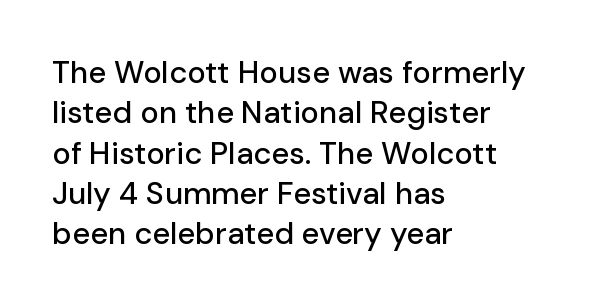
The image shows 31 px sans-serif type, upright; set left-aligned, normal line spacing (1.3x), normal letter spacing, not underlined; low stroke contrast and a medium x-height.
